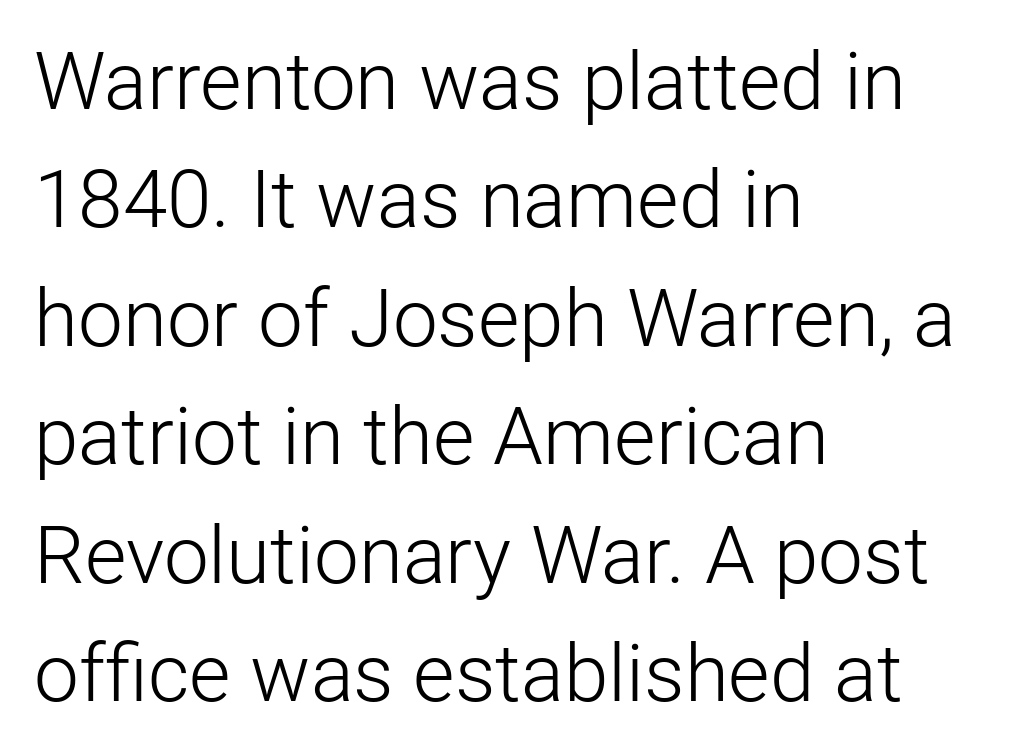
Stroke terminals: plain, sans-serif. Here the designer chose a conventional face with non-uniform glyph widths. The passage shown has conventional tracking throughout. A light-to-regular cut is what we see here. The lines in this sample share a left origin and differ only in where they stop. Has an underline been added? It has not.
